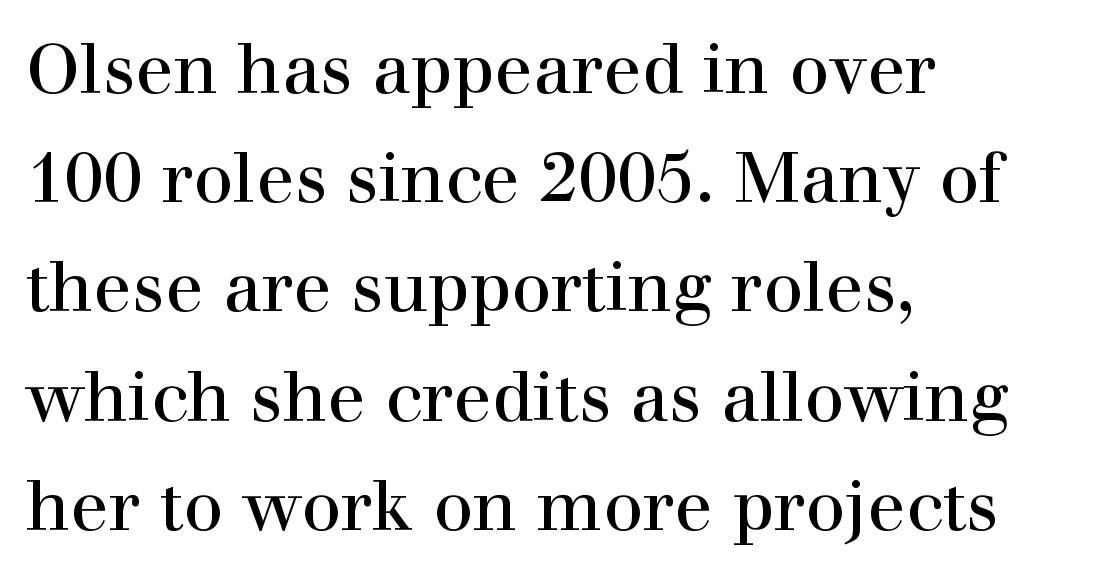
{"serif": "yes", "italic": "no", "bold": "no", "weight": "regular", "width": "normal", "stroke_contrast": "high", "x_height": "medium", "monospaced": "no", "underline": "no", "align": "left", "line_spacing": "normal", "line_spacing_ratio": 1.56, "letter_spacing": "normal", "letter_spacing_em": 0.0, "glyph_px": 70}
